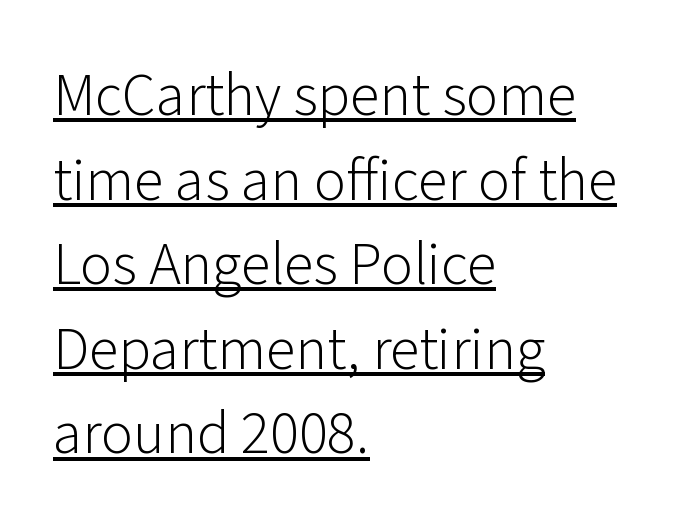
The image shows 60 px light sans-serif type, upright; set left-aligned, normal line spacing (1.41x), normal letter spacing, underlined; low stroke contrast and a medium x-height.
